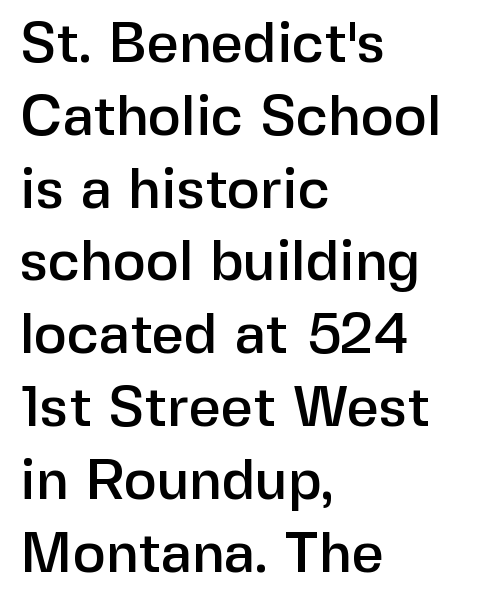
{"serif": "no", "italic": "no", "width": "normal", "stroke_contrast": "low", "x_height": "medium", "monospaced": "no", "underline": "no", "align": "left", "line_spacing": "normal", "line_spacing_ratio": 1.3, "letter_spacing": "normal", "letter_spacing_em": 0.0, "glyph_px": 56}
